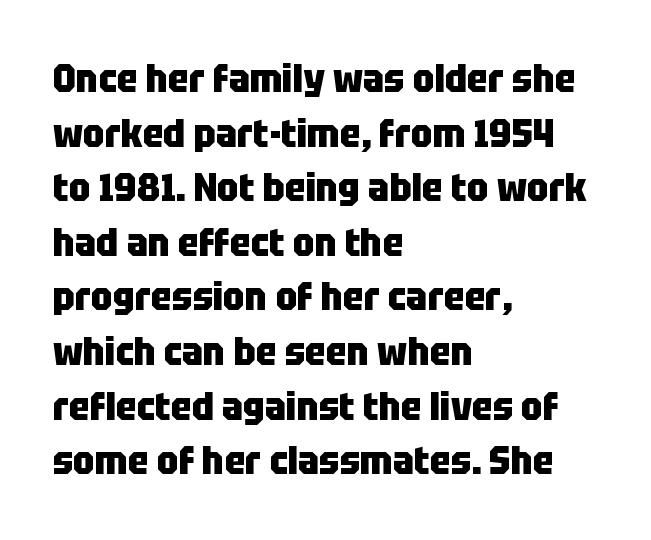
The image shows 39 px heavy, condensed sans-serif type, upright; set left-aligned, normal line spacing (1.4x), normal letter spacing, not underlined; low stroke contrast and a large x-height.
